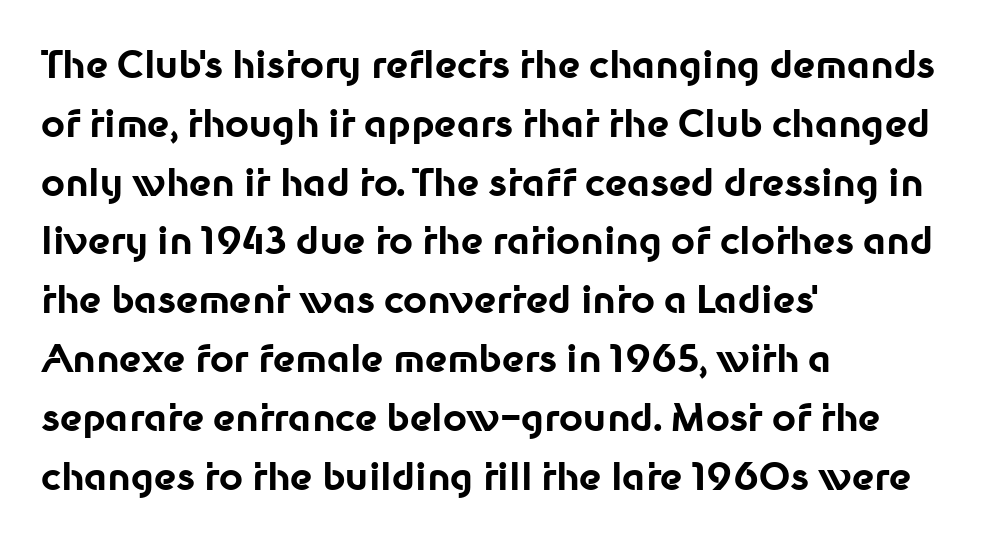
The image shows 37 px bold sans-serif type, upright; set left-aligned, normal line spacing (1.59x), normal letter spacing, not underlined; low stroke contrast and a medium x-height.
